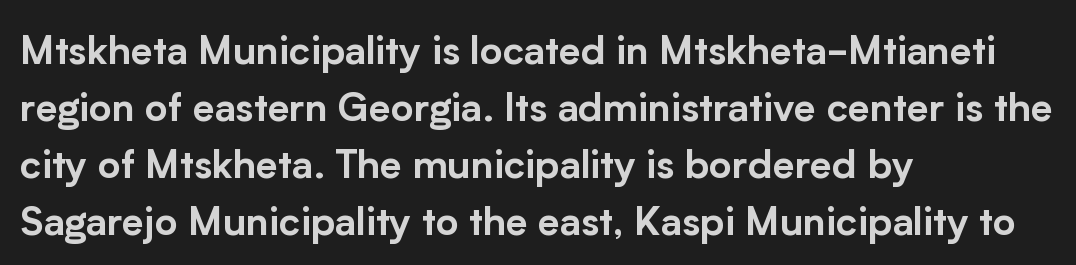
{"serif": "no", "italic": "no", "width": "normal", "stroke_contrast": "low", "x_height": "medium", "monospaced": "no", "underline": "no", "align": "left", "line_spacing": "normal", "line_spacing_ratio": 1.46, "letter_spacing": "normal", "letter_spacing_em": 0.0, "glyph_px": 39}
